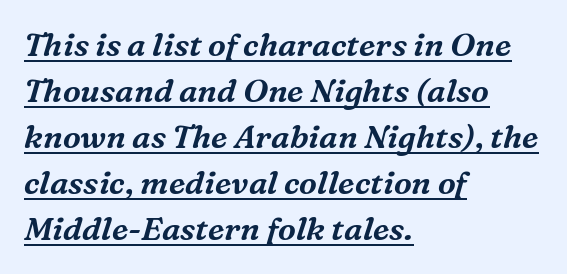
Q: Is the text italic (slanted)? A: Yes, it leans right by about 16 degrees.
Q: Is the typeface a serif or a sans-serif typeface? A: Serif.
Q: Is the text underlined? A: Yes.
Q: How is the paragraph aligned? A: Left-aligned.
Q: Is the spacing between letters normal or unusually wide? A: Normal.
Q: Is the spacing between lines tight, normal or loose? A: Normal.
Q: Width (condensed, normal, or wide)? A: Normal.
Q: Stroke contrast? A: Medium.
Q: x-height? A: Medium.
Q: Monospaced? A: No.
